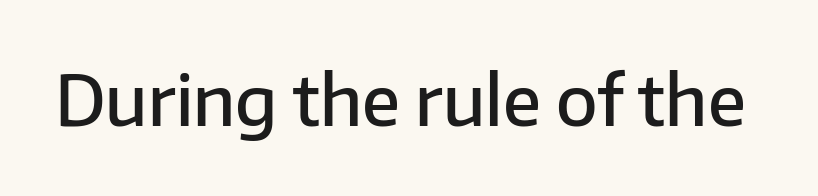
Q: Is the text bold? A: Semi-bold.
Q: Is the text italic (slanted)? A: No, it is upright.
Q: Is the typeface a serif or a sans-serif typeface? A: Sans-serif.
Q: Is the text underlined? A: No.
Q: Is the spacing between letters normal or unusually wide? A: Normal.
Q: Width (condensed, normal, or wide)? A: Normal.
Q: Stroke contrast? A: Low.
Q: x-height? A: Medium.
Q: Monospaced? A: No.
